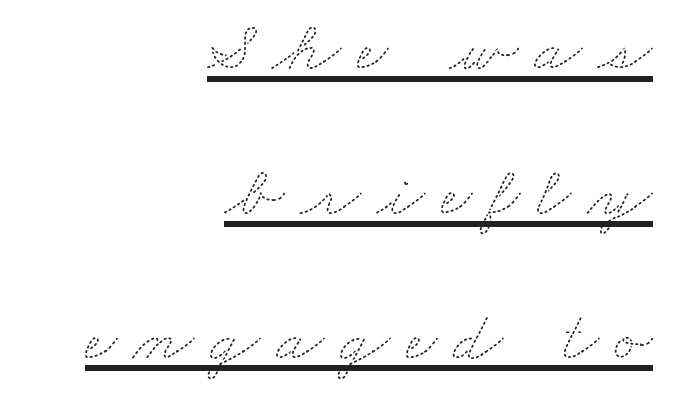
Q: Is the text bold? A: No.
Q: Is the text underlined? A: Yes.
Q: How is the paragraph aligned? A: Right-aligned.
Q: Is the spacing between letters normal or unusually wide? A: Unusually wide.
Q: Is the spacing between lines tight, normal or loose? A: Loose.
Q: Width (condensed, normal, or wide)? A: Wide.
Q: Stroke contrast? A: Medium.
Q: x-height? A: Small.
Q: Monospaced? A: No.
